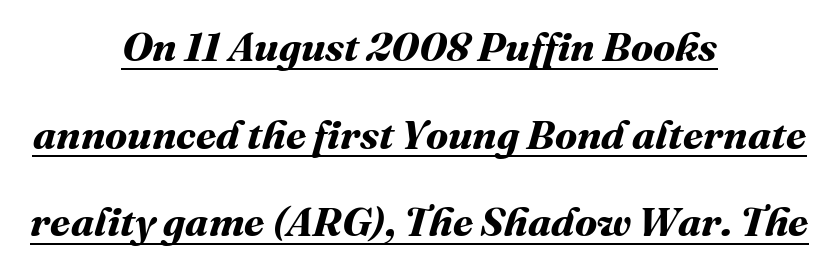
{"bold": "yes", "weight": "bold", "width": "normal", "stroke_contrast": "medium", "x_height": "medium", "monospaced": "no", "underline": "yes", "align": "center", "line_spacing": "loose", "line_spacing_ratio": 2.14, "letter_spacing": "normal", "letter_spacing_em": 0.0, "glyph_px": 41}
